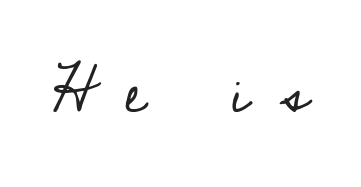
{"serif": "yes", "bold": "no", "weight": "regular", "width": "normal", "stroke_contrast": "low", "x_height": "small", "monospaced": "no", "underline": "no", "letter_spacing": "wide", "letter_spacing_em": 0.47, "glyph_px": 61}
